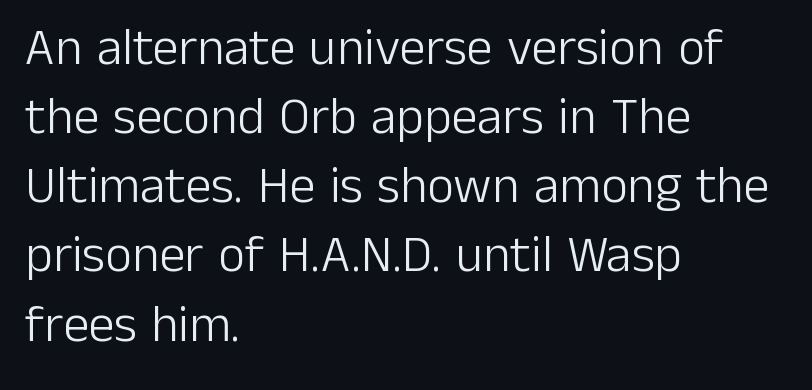
The rag falls on the right side of this text block. Short note: letters normally spaced. The rows are spaced the way most documents space them. Counters stay open thanks to moderate or lighter strokes.
